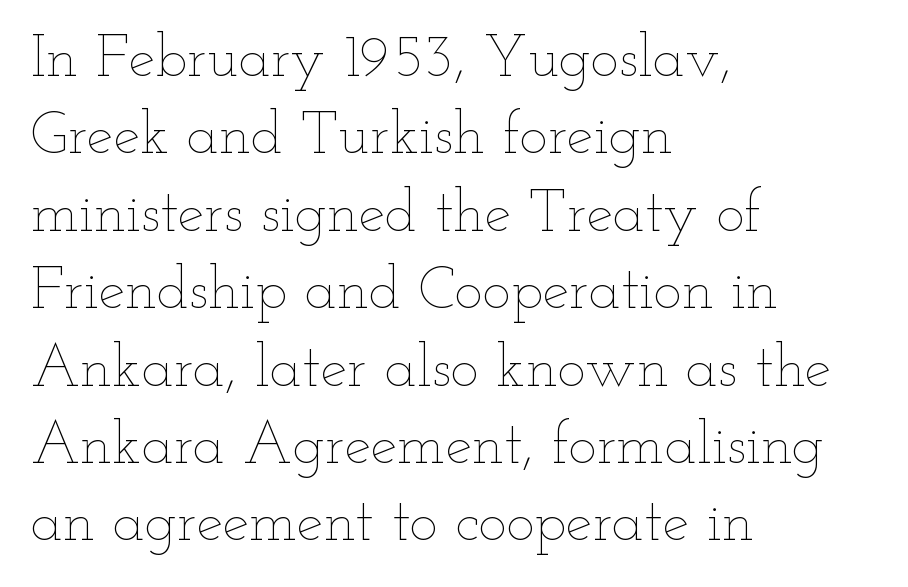
{"italic": "no", "bold": "no", "weight": "thin", "width": "wide", "stroke_contrast": "low", "x_height": "small", "monospaced": "no", "underline": "no", "align": "left", "line_spacing": "normal", "line_spacing_ratio": 1.29, "letter_spacing": "normal", "letter_spacing_em": 0.0, "glyph_px": 60}
